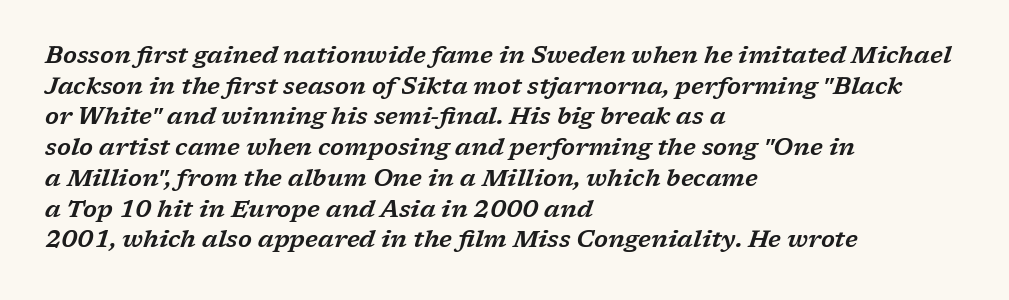
There is no visible air inserted between adjacent glyphs. The paragraph has a hard left edge and a soft right edge. Emphasis-style slanted type is in use. The string is rendered with underlining switched off. Successive baselines arrive at the customary interval.
